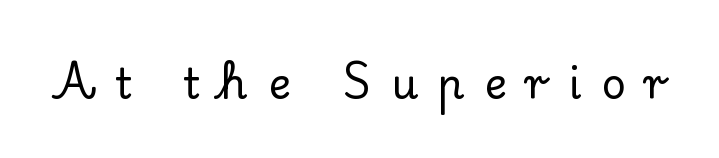
The image shows 42 px serif type, upright; set unusually wide letter spacing (+0.47 em), not underlined; low stroke contrast and a small x-height.
